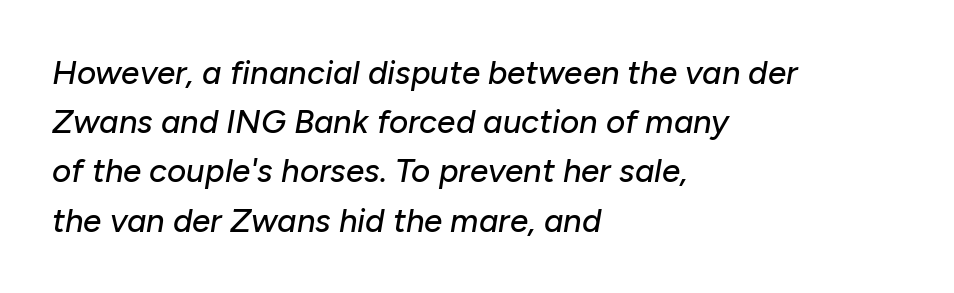
{"italic": "yes", "lean": "right", "slant_degrees": 10, "width": "normal", "stroke_contrast": "low", "x_height": "medium", "monospaced": "no", "underline": "no", "align": "left", "line_spacing": "normal", "line_spacing_ratio": 1.49, "letter_spacing": "normal", "letter_spacing_em": 0.0, "glyph_px": 33}
